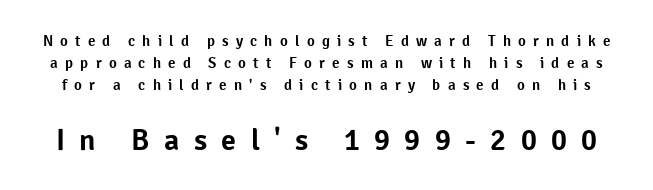
Q: Is the text italic (slanted)? A: No, it is upright.
Q: Is the typeface a serif or a sans-serif typeface? A: Sans-serif.
Q: Is the text underlined? A: No.
Q: Is the spacing between letters normal or unusually wide? A: Unusually wide.
Q: Is the spacing between lines tight, normal or loose? A: Normal.
Q: Which block of text is set in a larger size, the first (top) or the second (bottom)? A: The second (bottom) one.
Q: Width (condensed, normal, or wide)? A: Normal.
Q: Stroke contrast? A: Low.
Q: x-height? A: Medium.
Q: Monospaced? A: No.
